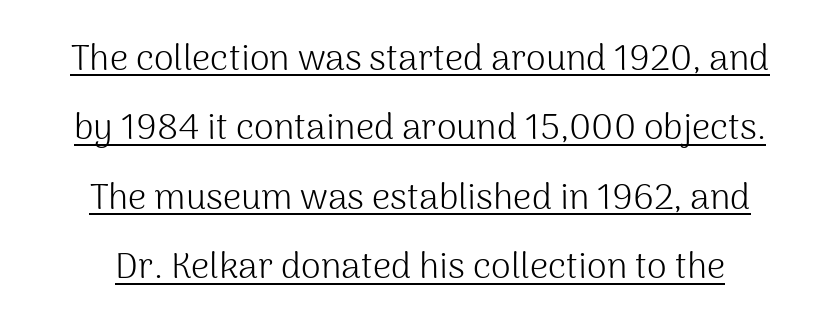
Q: Is the text bold? A: No.
Q: Is the text italic (slanted)? A: No, it is upright.
Q: Is the typeface a serif or a sans-serif typeface? A: Sans-serif.
Q: Is the text underlined? A: Yes.
Q: How is the paragraph aligned? A: Centered.
Q: Is the spacing between letters normal or unusually wide? A: Normal.
Q: Is the spacing between lines tight, normal or loose? A: Loose.
Q: Width (condensed, normal, or wide)? A: Normal.
Q: Stroke contrast? A: Medium.
Q: x-height? A: Medium.
Q: Monospaced? A: No.
